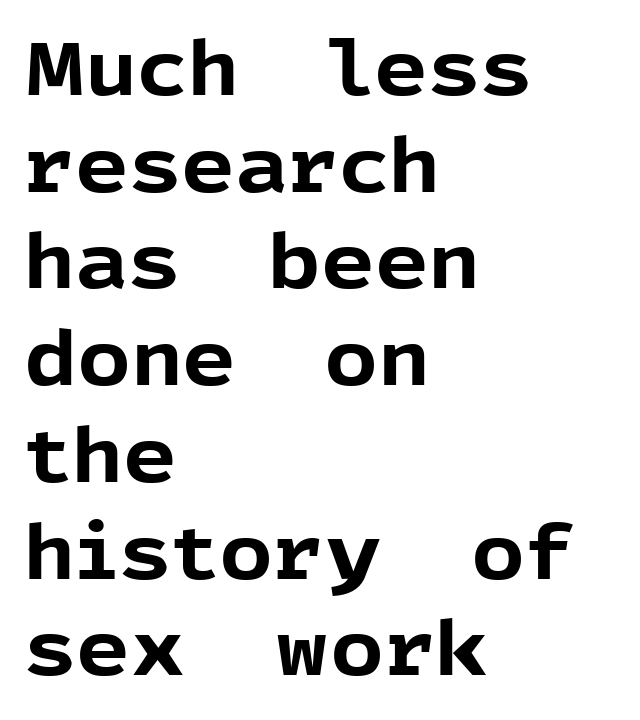
Look at the bottom of the vertical strokes: they stop flat, with no serifs. These lines carry a lot of weight — the face is fully bold. Descenders are the only things crossing below the line. Do the characters align in a grid? No, the font is proportional. The line-height multiplier appears to be the usual default. One-word summary of the alignment: left.
